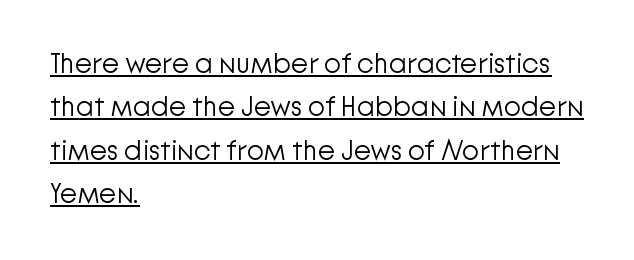
Q: Is the text bold? A: No.
Q: Is the text italic (slanted)? A: No, it is upright.
Q: Is the typeface a serif or a sans-serif typeface? A: Sans-serif.
Q: Is the text underlined? A: Yes.
Q: How is the paragraph aligned? A: Left-aligned.
Q: Is the spacing between letters normal or unusually wide? A: Normal.
Q: Is the spacing between lines tight, normal or loose? A: Normal.
Q: Width (condensed, normal, or wide)? A: Normal.
Q: Stroke contrast? A: Low.
Q: x-height? A: Medium.
Q: Monospaced? A: No.
